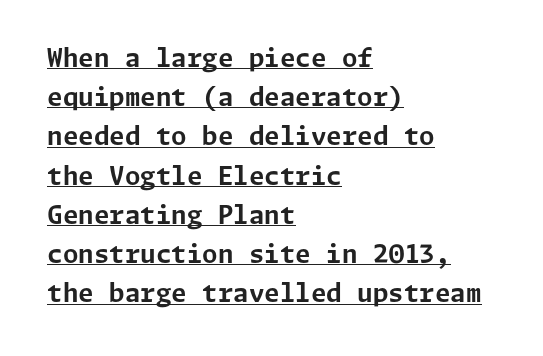
{"italic": "no", "bold": "yes", "underline": "yes", "align": "left", "line_spacing": "normal", "line_spacing_ratio": 1.57, "letter_spacing": "normal", "letter_spacing_em": 0.0, "glyph_px": 25}
